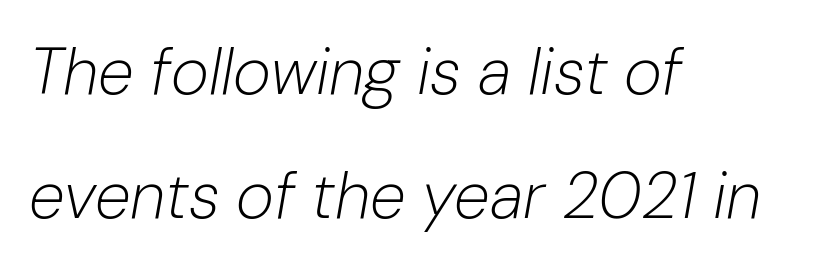
The image shows 65 px light type, italic (leaning right); set left-aligned, loose line spacing (1.91x), normal letter spacing, not underlined; low stroke contrast and a medium x-height.
